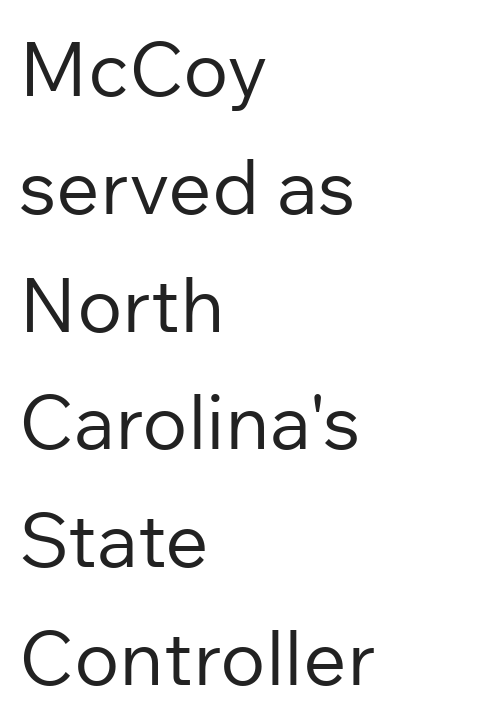
The font's upright variant was chosen for this text. Rule under the text: the space is simply empty. The lines sit at an ordinary, default distance from one another. Spacing verdict: proportional, widths tailored to each character.
